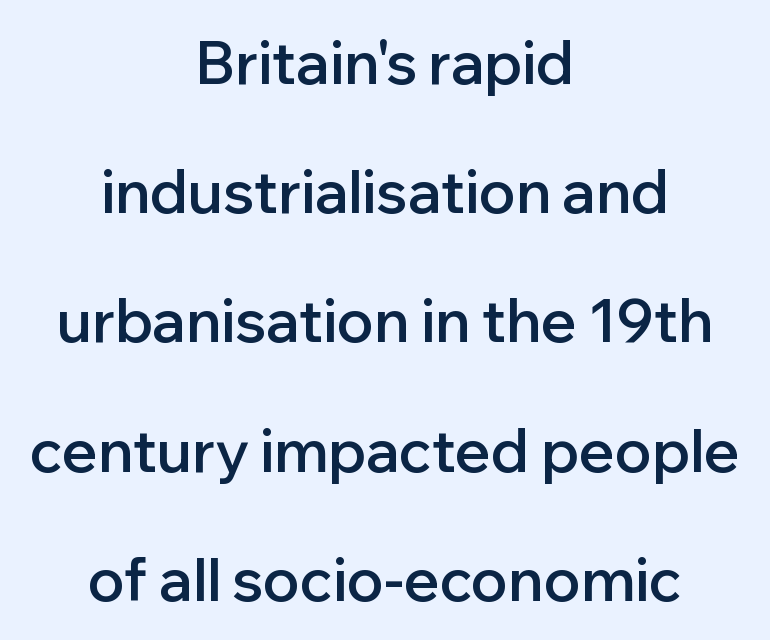
{"serif": "no", "italic": "no", "bold": "semi", "weight": "semibold", "width": "normal", "stroke_contrast": "low", "x_height": "medium", "monospaced": "no", "underline": "no", "align": "center", "line_spacing": "loose", "line_spacing_ratio": 2.19, "letter_spacing": "normal", "letter_spacing_em": 0.0, "glyph_px": 59}
